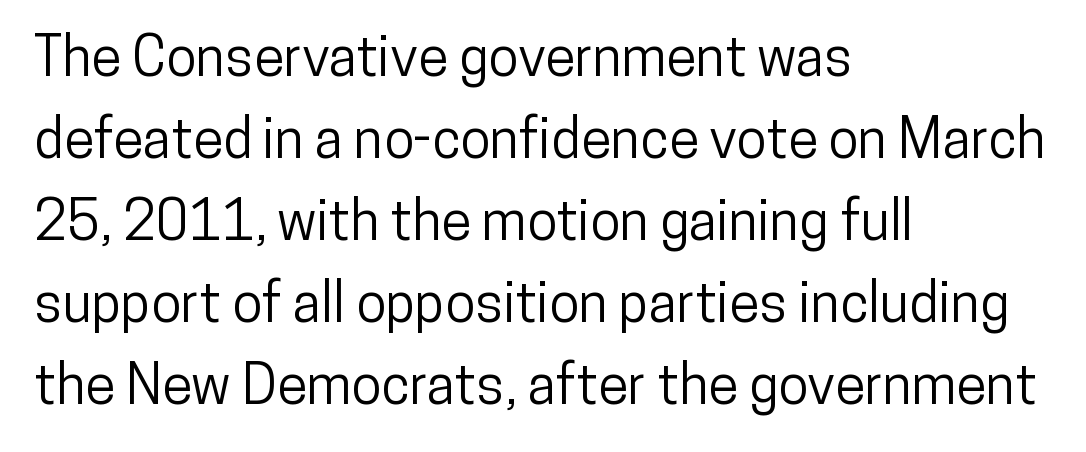
{"serif": "no", "italic": "no", "width": "condensed", "stroke_contrast": "low", "x_height": "medium", "monospaced": "no", "underline": "no", "align": "left", "line_spacing": "normal", "line_spacing_ratio": 1.49, "letter_spacing": "normal", "letter_spacing_em": 0.0, "glyph_px": 55}
